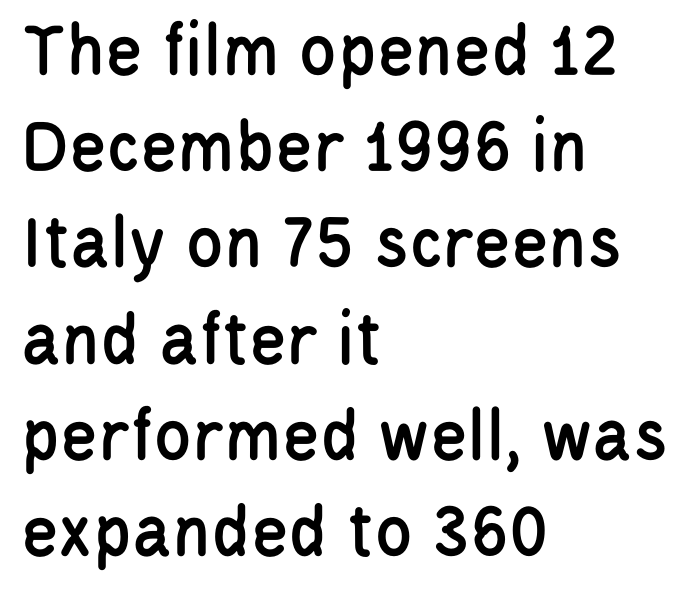
The image shows 77 px condensed sans-serif type, upright; set left-aligned, normal line spacing (1.25x), normal letter spacing, not underlined; low stroke contrast and a large x-height.
